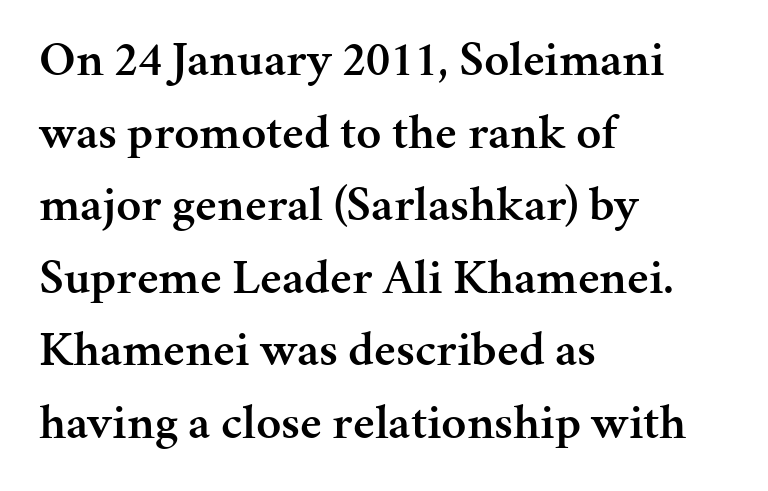
{"serif": "yes", "italic": "no", "bold": "semi", "weight": "semibold", "width": "normal", "stroke_contrast": "medium", "x_height": "medium", "monospaced": "no", "underline": "no", "align": "left", "line_spacing": "normal", "line_spacing_ratio": 1.48, "letter_spacing": "normal", "letter_spacing_em": 0.0, "glyph_px": 49}
